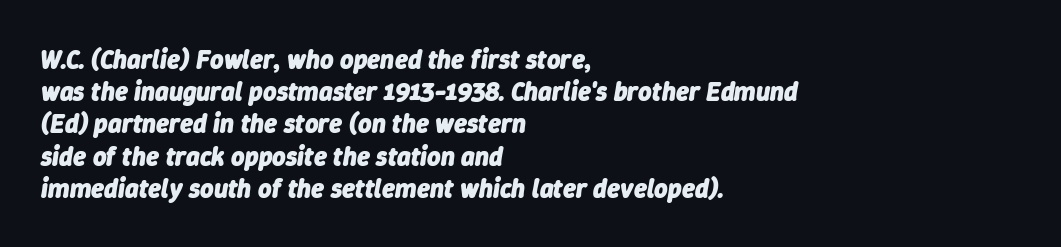
Q: Is the text bold? A: Yes.
Q: Is the text italic (slanted)? A: Yes, it leans right by about 9 degrees.
Q: Is the text underlined? A: No.
Q: How is the paragraph aligned? A: Left-aligned.
Q: Is the spacing between letters normal or unusually wide? A: Normal.
